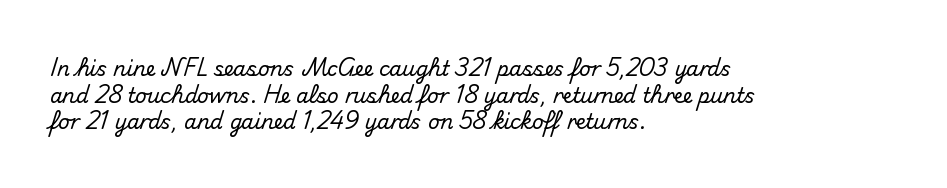
{"underline": "no", "align": "left", "line_spacing": "normal", "line_spacing_ratio": 1.33, "letter_spacing": "normal", "letter_spacing_em": 0.0, "glyph_px": 20}
